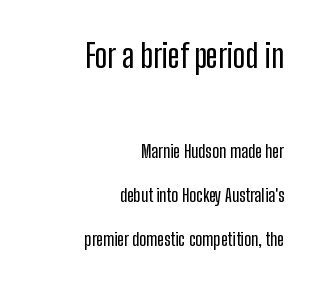
Q: Is the text italic (slanted)? A: No, it is upright.
Q: Is the typeface a serif or a sans-serif typeface? A: Sans-serif.
Q: Is the text underlined? A: No.
Q: How is the paragraph aligned? A: Right-aligned.
Q: Is the spacing between letters normal or unusually wide? A: Normal.
Q: Is the spacing between lines tight, normal or loose? A: Loose.
Q: Which block of text is set in a larger size, the first (top) or the second (bottom)? A: The first (top) one.
Q: Width (condensed, normal, or wide)? A: Condensed.
Q: Stroke contrast? A: Low.
Q: x-height? A: Medium.
Q: Monospaced? A: No.
